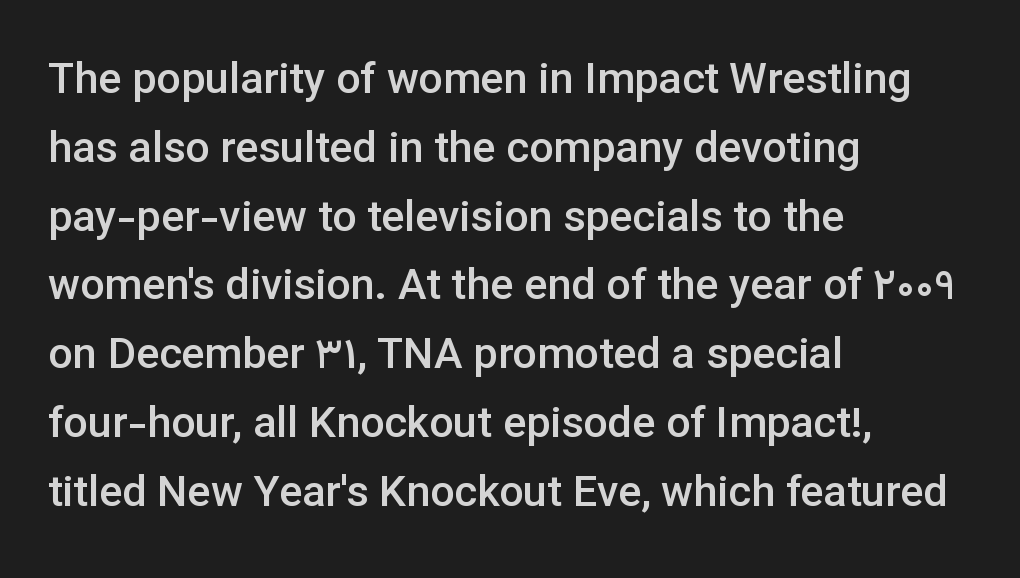
Is there much room between lines? A standard amount, neither cramped nor airy. The words here are not underlined. Think of a printed novel: that variable character pitch is what you see here. The face used here is a semibold: visibly heavier than regular, lighter than bold.
